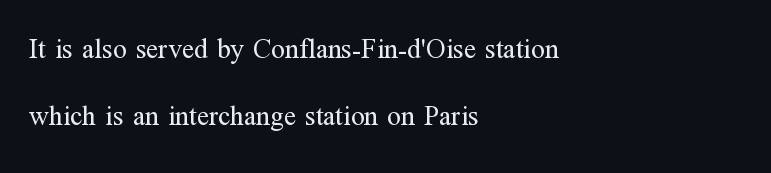
Q: Is the text bold? A: No.
Q: Is the text italic (slanted)? A: No, it is upright.
Q: Is the typeface a serif or a sans-serif typeface? A: Serif.
Q: Is the text underlined? A: No.
Q: How is the paragraph aligned? A: Left-aligned.
Q: Is the spacing between letters normal or unusually wide? A: Normal.
Q: Is the spacing between lines tight, normal or loose? A: Loose.
Q: Width (condensed, normal, or wide)? A: Normal.
Q: Stroke contrast? A: Medium.
Q: x-height? A: Medium.
Q: Monospaced? A: No.
